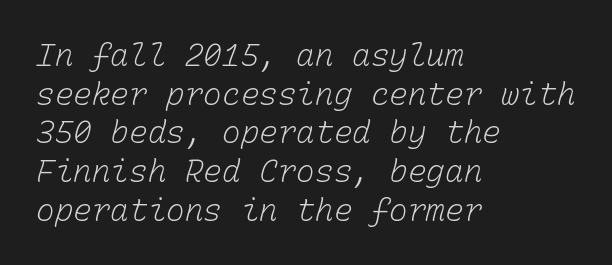
The image shows 31 px light type, monospaced; set left-aligned, normal line spacing (1.25x), normal letter spacing, not underlined; low stroke contrast and a medium x-height.
